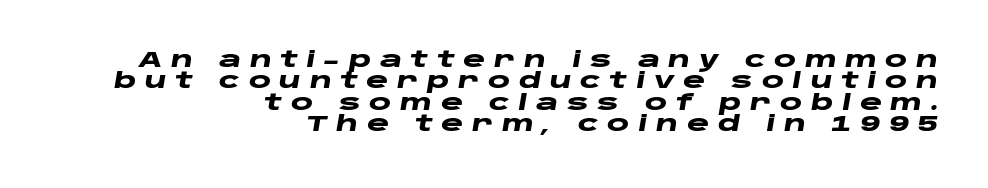
The image shows 21 px bold type, italic (leaning right); set right-aligned, tight line spacing (1.02x), unusually wide letter spacing (+0.41 em), not underlined.
